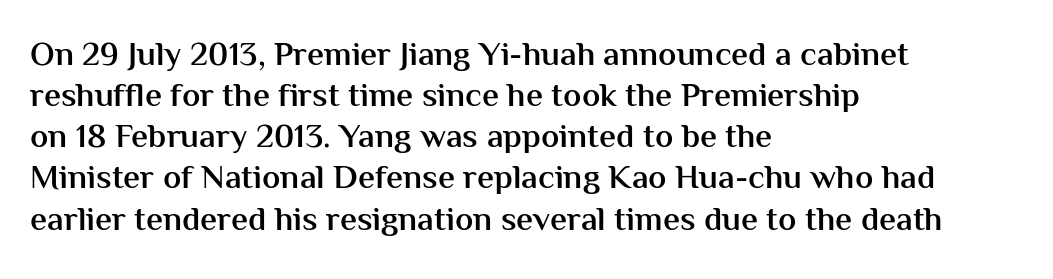
Q: Is the text bold? A: Semi-bold.
Q: Is the text italic (slanted)? A: No, it is upright.
Q: Is the typeface a serif or a sans-serif typeface? A: Sans-serif.
Q: Is the text underlined? A: No.
Q: How is the paragraph aligned? A: Left-aligned.
Q: Is the spacing between letters normal or unusually wide? A: Normal.
Q: Width (condensed, normal, or wide)? A: Normal.
Q: Stroke contrast? A: Medium.
Q: x-height? A: Medium.
Q: Monospaced? A: No.
